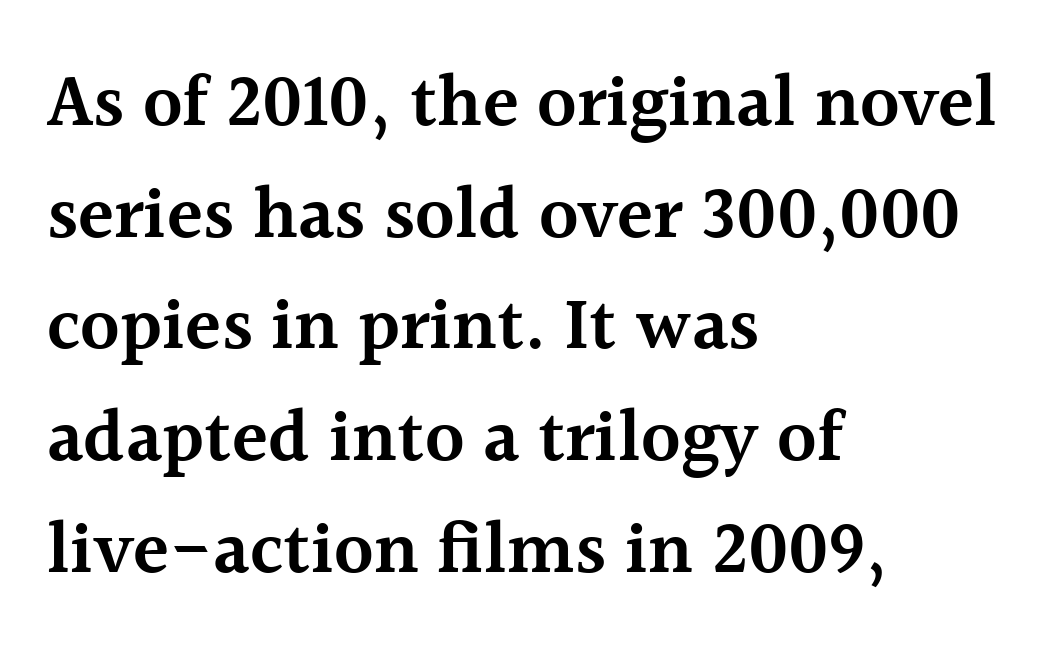
Q: Is the text bold? A: Semi-bold.
Q: Is the text italic (slanted)? A: No, it is upright.
Q: Is the typeface a serif or a sans-serif typeface? A: Serif.
Q: Is the text underlined? A: No.
Q: How is the paragraph aligned? A: Left-aligned.
Q: Is the spacing between letters normal or unusually wide? A: Normal.
Q: Is the spacing between lines tight, normal or loose? A: Normal.
Q: Width (condensed, normal, or wide)? A: Normal.
Q: x-height? A: Medium.
Q: Monospaced? A: No.
